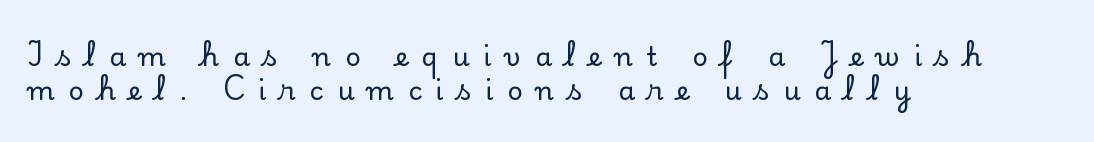
Q: Is the text italic (slanted)? A: No, it is upright.
Q: Is the text underlined? A: No.
Q: How is the paragraph aligned? A: Left-aligned.
Q: Is the spacing between letters normal or unusually wide? A: Unusually wide.
Q: Is the spacing between lines tight, normal or loose? A: Normal.
